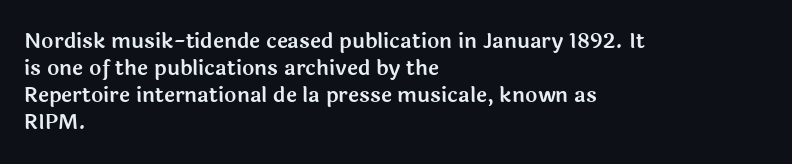
The letters stand straight up with perfectly vertical stems. Tracking here is standard; glyphs follow each other at the usual distance. Whoever set this chose a conventional vertical rhythm. The paragraph has a hard left edge and a soft right edge. Has an underline been added? It has not.
